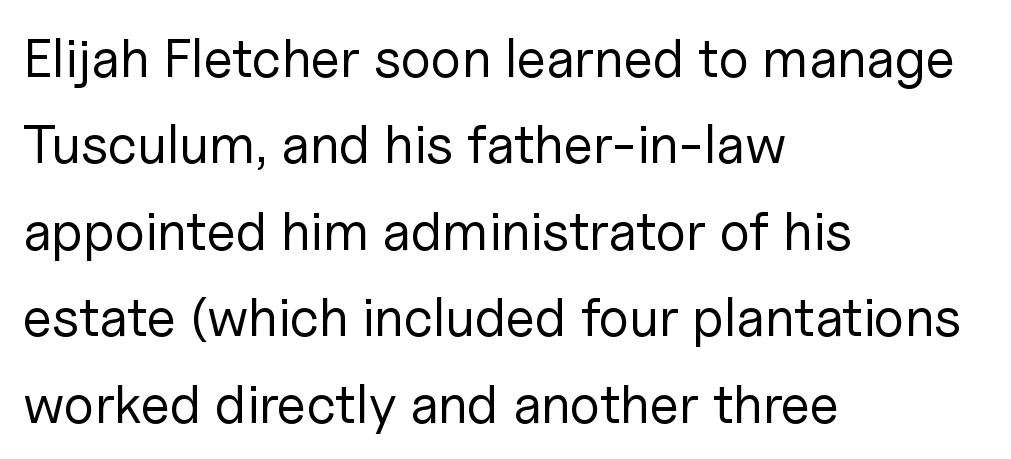
The image shows 54 px regular-weight sans-serif type, upright; set left-aligned, normal line spacing (1.6x), normal letter spacing, not underlined; low stroke contrast and a medium x-height.
